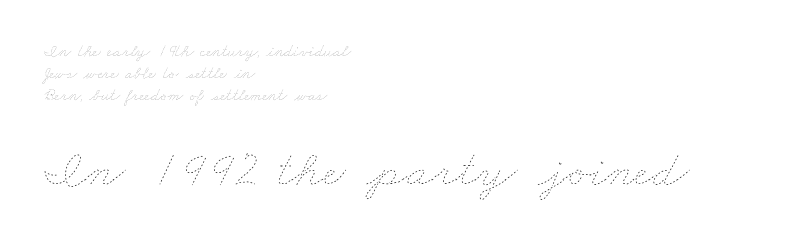
Q: Is the text bold? A: No.
Q: Is the text underlined? A: No.
Q: How is the paragraph aligned? A: Left-aligned.
Q: Is the spacing between letters normal or unusually wide? A: Normal.
Q: Is the spacing between lines tight, normal or loose? A: Normal.
Q: Which block of text is set in a larger size, the first (top) or the second (bottom)? A: The second (bottom) one.
Q: Width (condensed, normal, or wide)? A: Wide.
Q: Stroke contrast? A: Low.
Q: x-height? A: Small.
Q: Monospaced? A: No.
